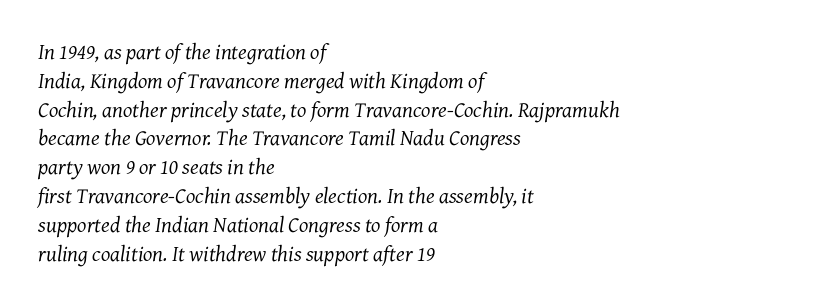
{"italic": "yes", "lean": "right", "slant_degrees": 7, "bold": "no", "underline": "no", "align": "left", "line_spacing": "normal", "line_spacing_ratio": 1.31, "letter_spacing": "normal", "letter_spacing_em": 0.0, "glyph_px": 22}
